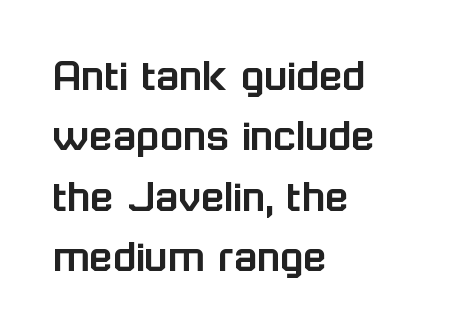
The image shows 48 px sans-serif type, upright; set left-aligned, normal line spacing (1.26x), normal letter spacing, not underlined; low stroke contrast and a medium x-height.
